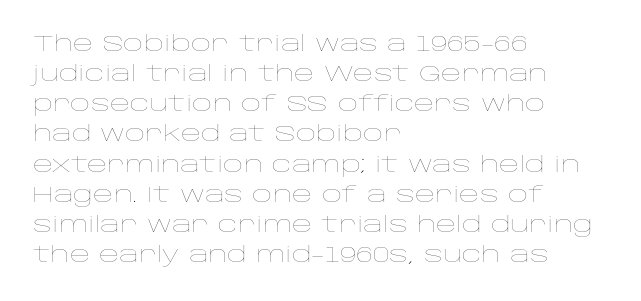
The letterforms sit shoulder to shoulder at normal distance. The space directly below the letters is spotless. Counters stay open thanks to moderate or lighter strokes. The vertical gap from one line to the next is medium. Ascenders rise straight up at ninety degrees. The ragged edge is on the right, which tells us the setting is flush left.
